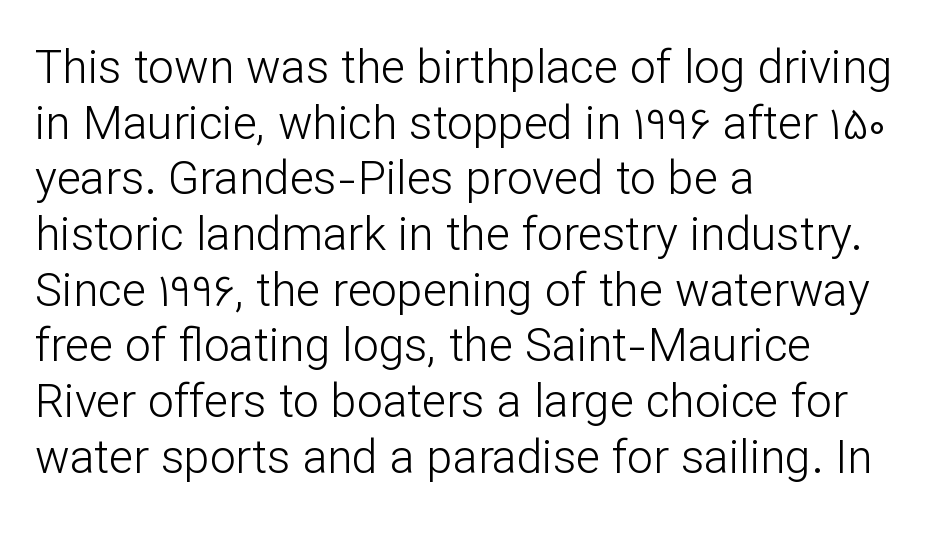
The image shows 46 px light sans-serif type, upright; set left-aligned, line spacing 1.21x, normal letter spacing, not underlined; low stroke contrast and a medium x-height.
